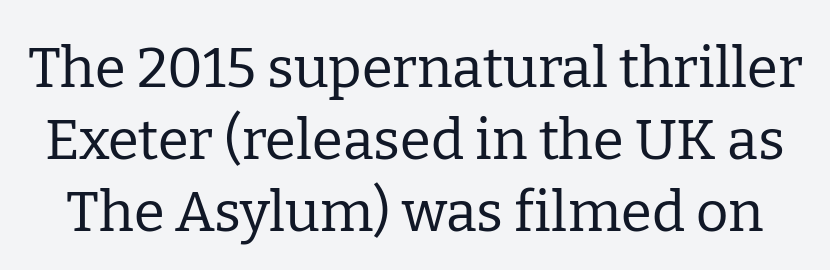
{"serif": "yes", "italic": "no", "bold": "no", "weight": "regular", "width": "normal", "stroke_contrast": "low", "x_height": "medium", "monospaced": "no", "underline": "no", "line_spacing": "normal", "line_spacing_ratio": 1.29, "letter_spacing": "normal", "letter_spacing_em": 0.0, "glyph_px": 56}
